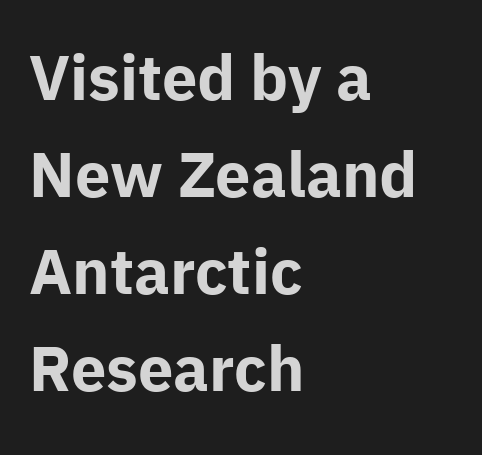
{"serif": "no", "italic": "no", "bold": "yes", "weight": "bold", "width": "normal", "stroke_contrast": "low", "x_height": "medium", "monospaced": "no", "underline": "no", "align": "left", "line_spacing": "normal", "line_spacing_ratio": 1.54, "letter_spacing": "normal", "letter_spacing_em": 0.0, "glyph_px": 63}
